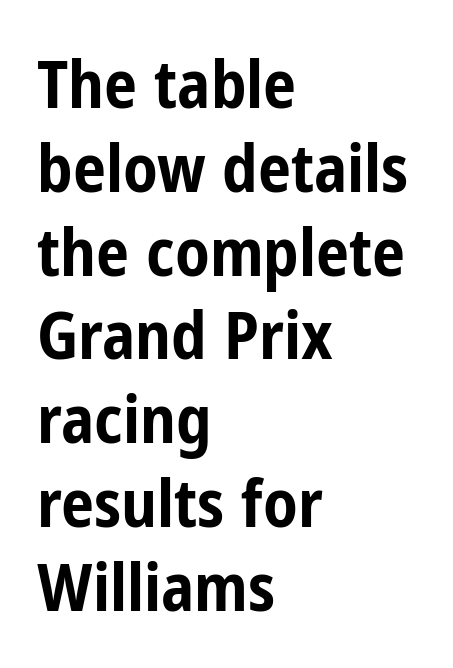
A clean baseline with only descenders dipping below it. The lines in this sample share a left origin and differ only in where they stop. Looks like regular typesetting: each glyph gets only the width it needs. The face used here has the dense, thick strokes of a bold. Serifs: no, the terminals of the letterforms are clean. Here the glyphs are tracked normally, forming tight word shapes.
